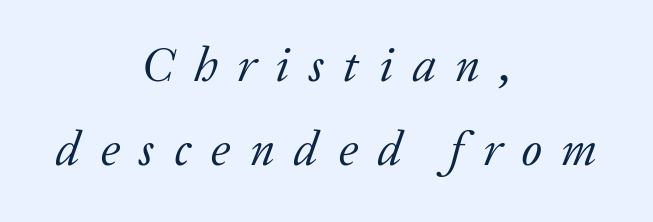
The text was rendered using a seriffed face with decorative stroke endings. Students, note that the glyphs here are deliberately spaced far apart. These lines are centered, leaving both edges ragged. Character widths vary here, with narrow letters taking less room than wide ones. Observe the lean: these are italic letterforms.
